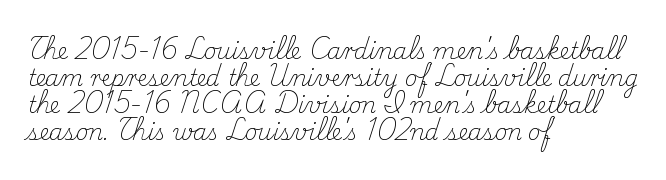
The image shows 22 px text type; set left-aligned, line spacing 1.23x, normal letter spacing, not underlined.
